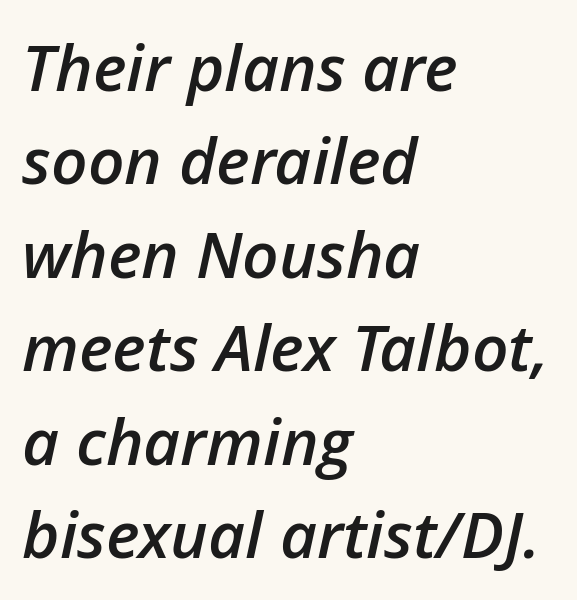
{"italic": "yes", "lean": "right", "slant_degrees": 12, "bold": "semi", "weight": "semibold", "width": "normal", "stroke_contrast": "low", "x_height": "medium", "monospaced": "no", "underline": "no", "align": "left", "line_spacing": "normal", "line_spacing_ratio": 1.46, "letter_spacing": "normal", "letter_spacing_em": 0.0, "glyph_px": 64}
